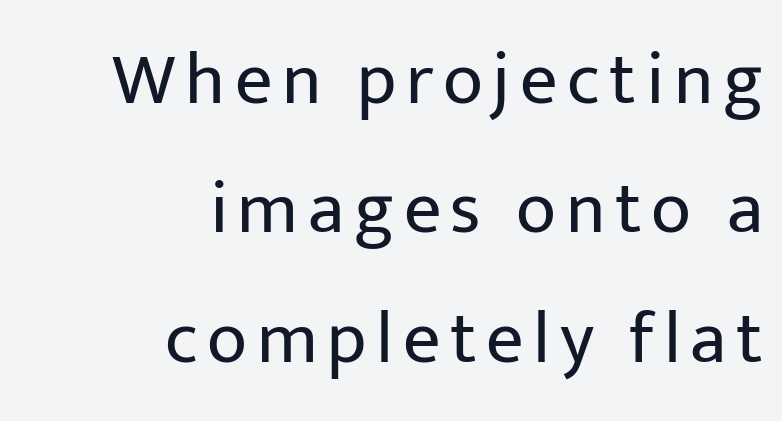
Q: Is the text bold? A: No.
Q: Is the text italic (slanted)? A: No, it is upright.
Q: Is the typeface a serif or a sans-serif typeface? A: Sans-serif.
Q: Is the text underlined? A: No.
Q: How is the paragraph aligned? A: Right-aligned.
Q: Width (condensed, normal, or wide)? A: Normal.
Q: Stroke contrast? A: Low.
Q: x-height? A: Medium.
Q: Monospaced? A: No.
